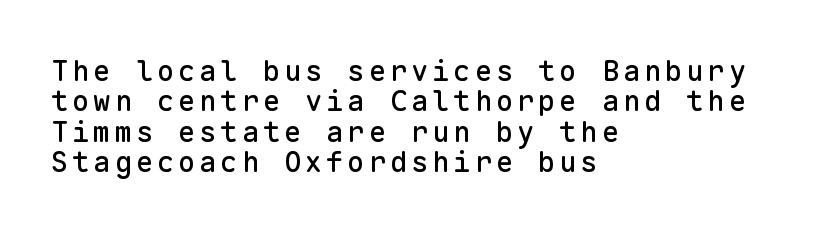
These lines huddle together more closely than default settings would place them. The gap between lines stays unmarked. Line beginnings align vertically; line endings do not. Unlike italic type, these characters show no tilt at all. Do the characters align in a grid? Yes, the font is monospaced.
